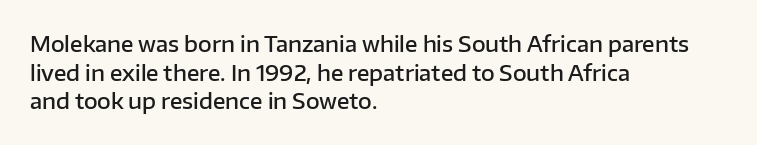
This sample uses an upright cut, with every glyph sitting square on the baseline. Moderately thickened strokes mark this as semibold type. Short note: letters normally spaced. A typesetter would call this leading conventional body-copy spacing. Just letters on the line, the space beneath them empty. Casual observation: everything's shoved over to the left.
